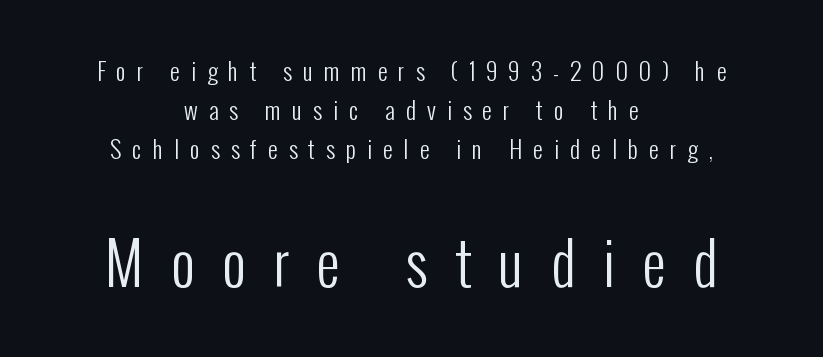
Is this a fixed-width face? No — the glyphs have proportional, varying widths. Ascenders rise straight up at ninety degrees. Type without underlining. The lines sit at an ordinary, default distance from one another.
